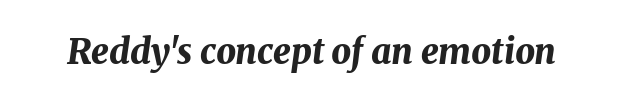
Varying glyph widths throughout — classic text-font behaviour. Is the letter spacing exaggerated? No — it looks like the ordinary default. Typographic density is high because the face is bold. Every character sits at an angle, as italics do. The baseline area is clear.
